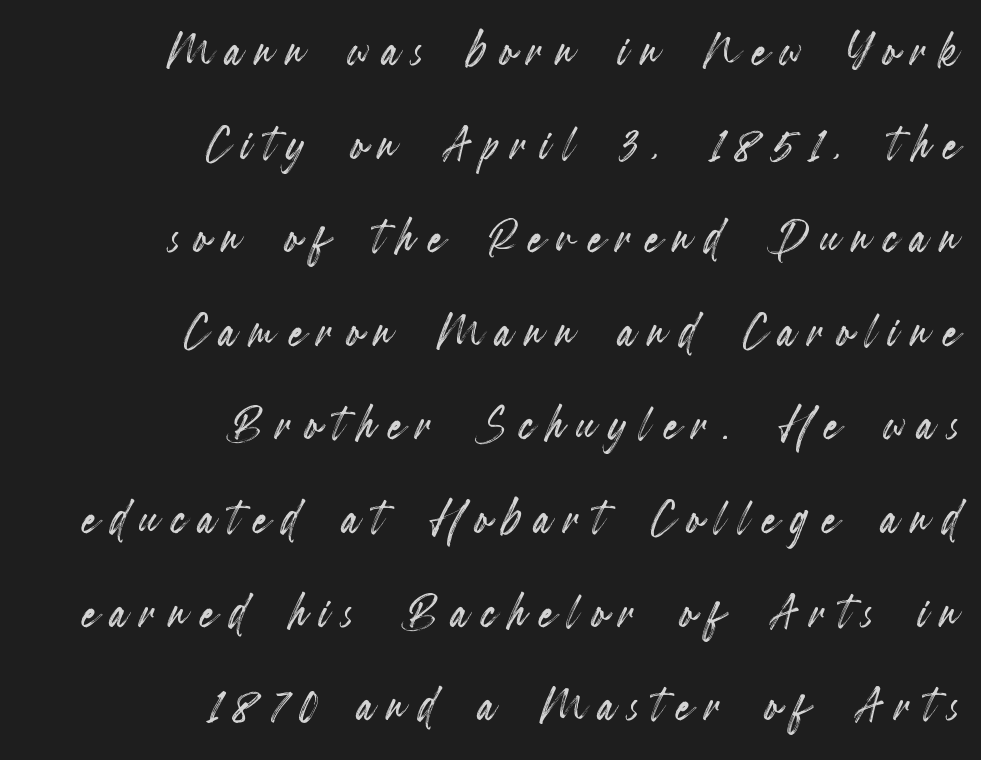
Q: Is the text italic (slanted)? A: Yes.
Q: Is the text underlined? A: No.
Q: How is the paragraph aligned? A: Right-aligned.
Q: Is the spacing between letters normal or unusually wide? A: Unusually wide.
Q: Is the spacing between lines tight, normal or loose? A: Normal.
Q: Width (condensed, normal, or wide)? A: Condensed.
Q: x-height? A: Small.
Q: Monospaced? A: No.
